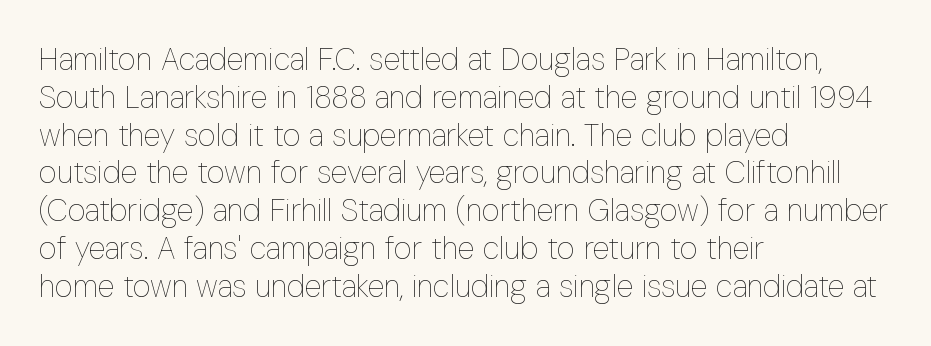
Q: Is the text bold? A: No.
Q: Is the text italic (slanted)? A: No, it is upright.
Q: Is the text underlined? A: No.
Q: How is the paragraph aligned? A: Left-aligned.
Q: Is the spacing between letters normal or unusually wide? A: Normal.
Q: Width (condensed, normal, or wide)? A: Condensed.
Q: Stroke contrast? A: Low.
Q: x-height? A: Medium.
Q: Monospaced? A: No.
